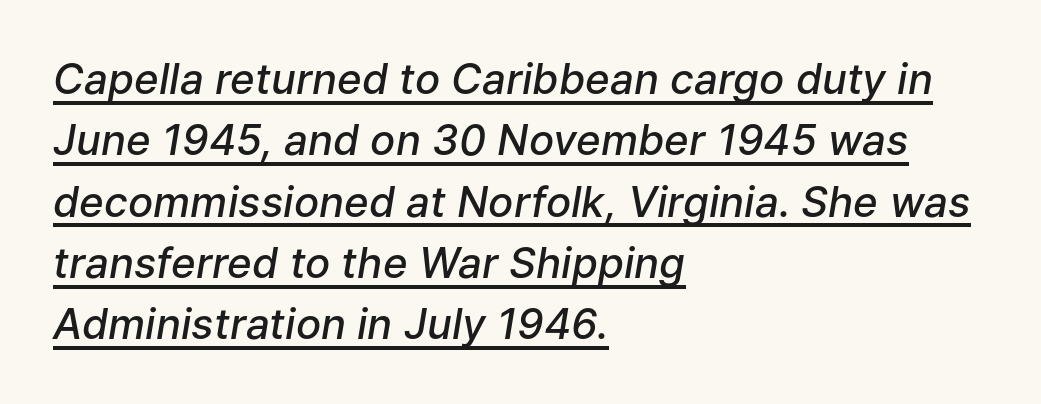
Q: Is the text bold? A: Semi-bold.
Q: Is the text italic (slanted)? A: Yes, it leans right by about 9 degrees.
Q: Is the text underlined? A: Yes.
Q: How is the paragraph aligned? A: Left-aligned.
Q: Is the spacing between letters normal or unusually wide? A: Normal.
Q: Is the spacing between lines tight, normal or loose? A: Normal.
Q: Width (condensed, normal, or wide)? A: Normal.
Q: Stroke contrast? A: Low.
Q: x-height? A: Medium.
Q: Monospaced? A: No.
